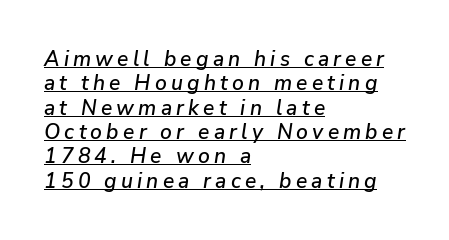
Q: Is the text italic (slanted)? A: Yes, it leans right by about 9 degrees.
Q: Is the text underlined? A: Yes.
Q: How is the paragraph aligned? A: Left-aligned.
Q: Is the spacing between letters normal or unusually wide? A: Unusually wide.
